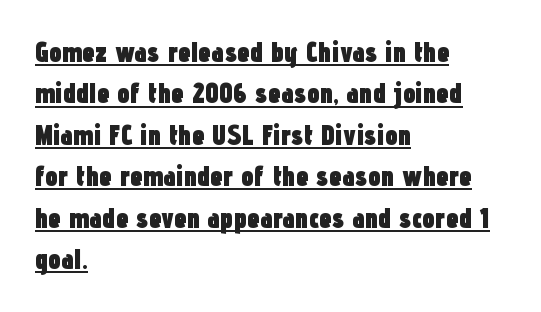
Q: Is the text bold? A: Yes.
Q: Is the text italic (slanted)? A: No, it is upright.
Q: Is the typeface a serif or a sans-serif typeface? A: Sans-serif.
Q: Is the text underlined? A: Yes.
Q: How is the paragraph aligned? A: Left-aligned.
Q: Is the spacing between letters normal or unusually wide? A: Normal.
Q: Is the spacing between lines tight, normal or loose? A: Normal.
Q: Width (condensed, normal, or wide)? A: Condensed.
Q: Stroke contrast? A: Low.
Q: x-height? A: Medium.
Q: Monospaced? A: No.
